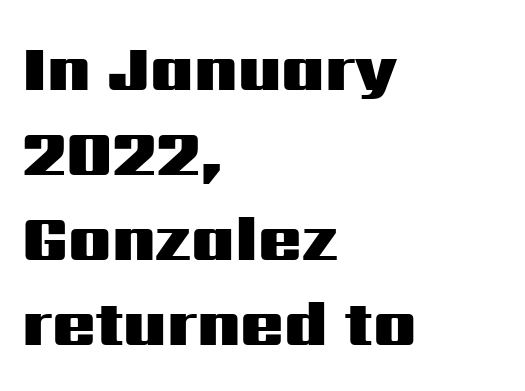
{"serif": "no", "italic": "no", "bold": "yes", "weight": "heavy", "width": "wide", "stroke_contrast": "medium", "x_height": "medium", "monospaced": "no", "underline": "no", "align": "left", "line_spacing": "normal", "line_spacing_ratio": 1.33, "letter_spacing": "normal", "letter_spacing_em": 0.0, "glyph_px": 64}
